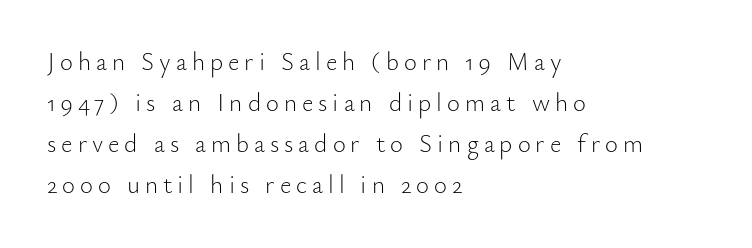
The image shows 25 px text type, upright; set left-aligned, normal line spacing (1.64x), unusually wide letter spacing (+0.2 em), not underlined.
